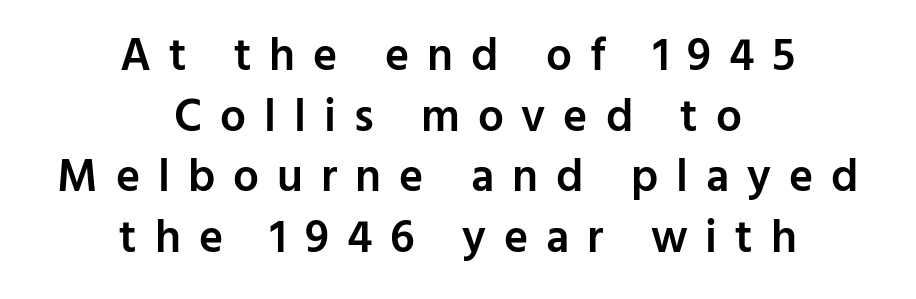
{"serif": "no", "italic": "no", "bold": "semi", "weight": "semibold", "width": "normal", "stroke_contrast": "low", "x_height": "medium", "monospaced": "no", "underline": "no", "align": "center", "line_spacing": "normal", "line_spacing_ratio": 1.32, "letter_spacing": "wide", "letter_spacing_em": 0.39, "glyph_px": 46}
